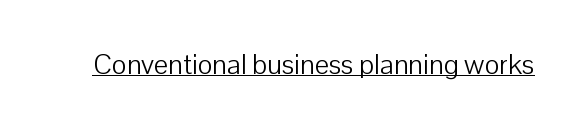
{"serif": "no", "italic": "no", "bold": "no", "weight": "light", "width": "normal", "stroke_contrast": "low", "x_height": "medium", "monospaced": "no", "underline": "yes", "letter_spacing": "normal", "letter_spacing_em": 0.0, "glyph_px": 28}
